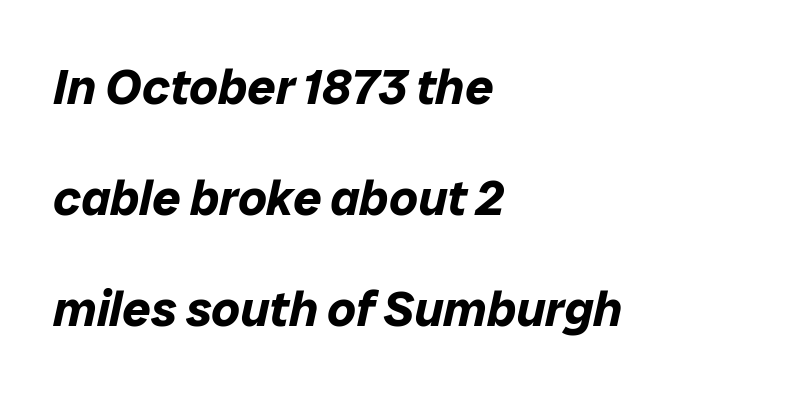
{"italic": "yes", "lean": "right", "slant_degrees": 12, "bold": "yes", "weight": "bold", "width": "normal", "stroke_contrast": "low", "x_height": "medium", "monospaced": "no", "underline": "no", "align": "left", "line_spacing": "loose", "line_spacing_ratio": 2.22, "letter_spacing": "normal", "letter_spacing_em": 0.0, "glyph_px": 50}
